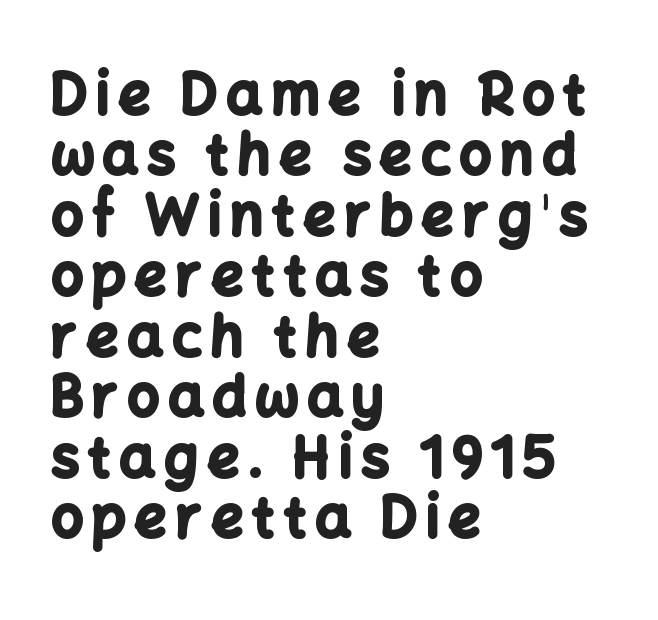
The image shows 56 px bold sans-serif type, upright; set left-aligned, tight line spacing (1.08x), not underlined; low stroke contrast and a medium x-height.
